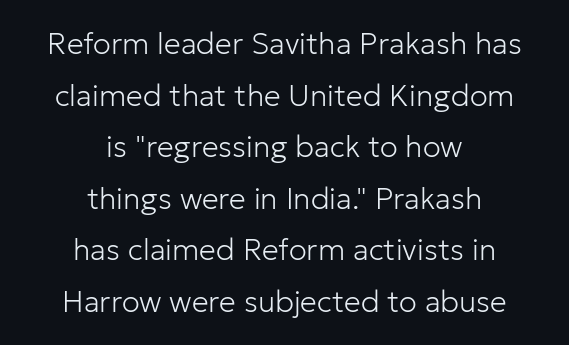
No extra tracking has been applied to these lines. Has an underline been added? It has not. These lines were composed using upright roman letters. You can tell from the bare stems that sans-serif type was used. Layout note: lines centered.
